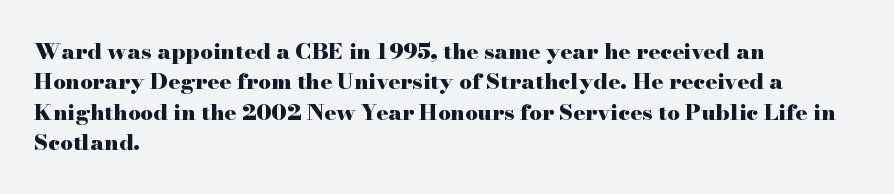
The image shows 22 px bold type, upright; set left-aligned, normal line spacing (1.38x), normal letter spacing, not underlined.
